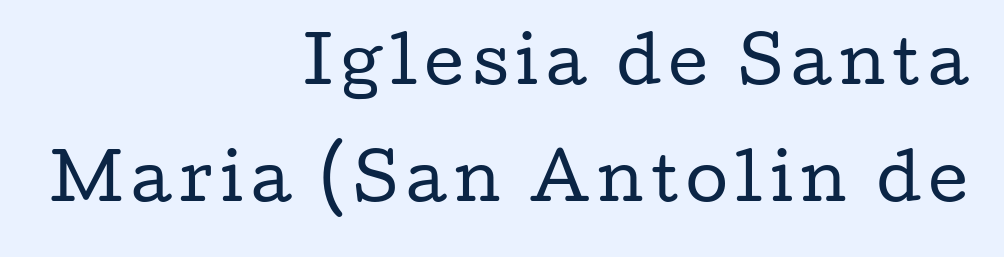
Character widths vary here, with narrow letters taking less room than wide ones. The face looks like a standard text weight, possibly lighter. This rendering uses right alignment, leaving the left contour irregular. Italic? Not at all — the glyphs are vertical. Regarding serifs, this sample has them.
